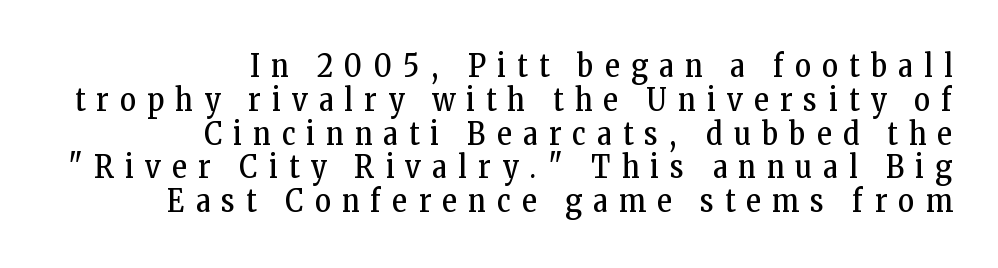
Q: Is the text bold? A: No.
Q: Is the text italic (slanted)? A: No, it is upright.
Q: Is the typeface a serif or a sans-serif typeface? A: Serif.
Q: Is the text underlined? A: No.
Q: How is the paragraph aligned? A: Right-aligned.
Q: Is the spacing between letters normal or unusually wide? A: Unusually wide.
Q: Is the spacing between lines tight, normal or loose? A: Tight.
Q: Width (condensed, normal, or wide)? A: Condensed.
Q: Stroke contrast? A: Low.
Q: x-height? A: Medium.
Q: Monospaced? A: No.
